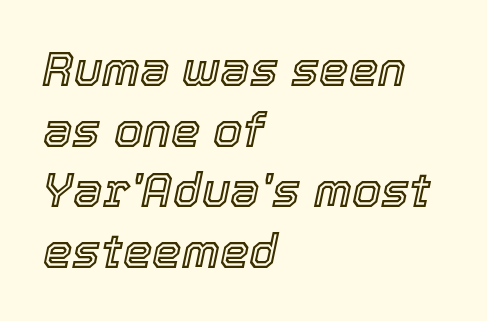
Q: Is the text italic (slanted)? A: Yes, it leans right by about 12 degrees.
Q: Is the text underlined? A: No.
Q: How is the paragraph aligned? A: Left-aligned.
Q: Is the spacing between letters normal or unusually wide? A: Normal.
Q: Is the spacing between lines tight, normal or loose? A: Normal.
Q: Width (condensed, normal, or wide)? A: Normal.
Q: x-height? A: Medium.
Q: Monospaced? A: No.
